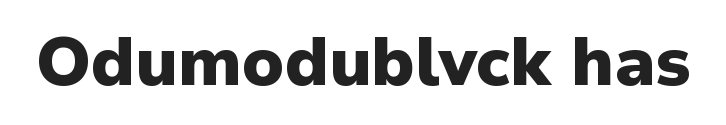
Q: Is the text bold? A: Yes.
Q: Is the text italic (slanted)? A: No, it is upright.
Q: Is the typeface a serif or a sans-serif typeface? A: Sans-serif.
Q: Is the text underlined? A: No.
Q: Is the spacing between letters normal or unusually wide? A: Normal.
Q: Width (condensed, normal, or wide)? A: Normal.
Q: Stroke contrast? A: Low.
Q: x-height? A: Medium.
Q: Monospaced? A: No.
